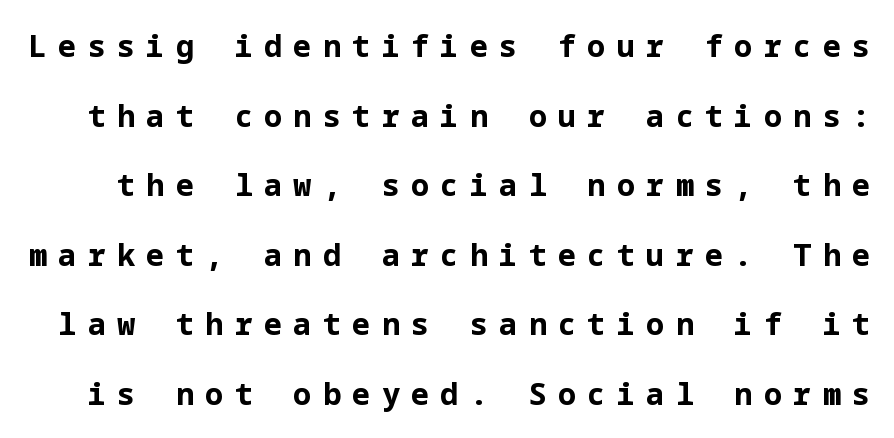
The image shows 30 px bold sans-serif type, upright; set loose line spacing (2.32x), unusually wide letter spacing (+0.38 em), not underlined; low stroke contrast and a medium x-height.
